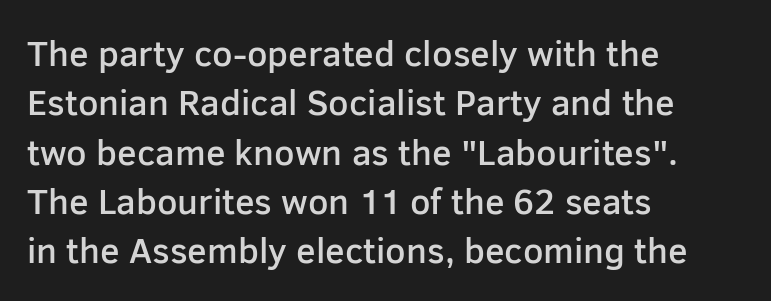
Q: Is the text bold? A: Semi-bold.
Q: Is the text italic (slanted)? A: No, it is upright.
Q: Is the typeface a serif or a sans-serif typeface? A: Sans-serif.
Q: Is the text underlined? A: No.
Q: How is the paragraph aligned? A: Left-aligned.
Q: Is the spacing between letters normal or unusually wide? A: Normal.
Q: Is the spacing between lines tight, normal or loose? A: Normal.
Q: Width (condensed, normal, or wide)? A: Normal.
Q: Stroke contrast? A: Low.
Q: x-height? A: Medium.
Q: Monospaced? A: No.
